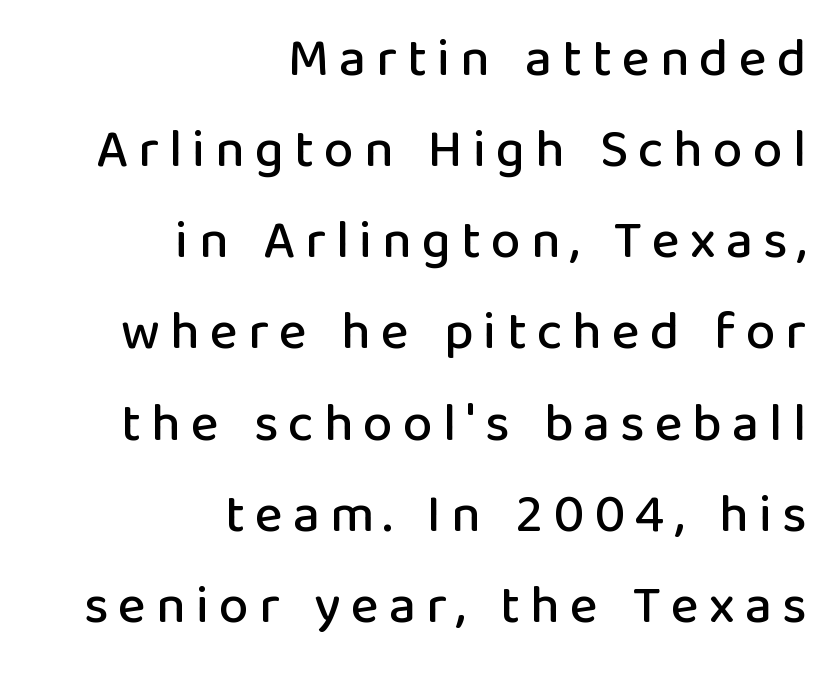
These lines stack with their right ends in a neat column. Nobody drew a line under any word here. A roman cut, with each character standing at attention. Font category for this specimen: sans-serif. Do the characters align in a grid? No, the font is proportional.
